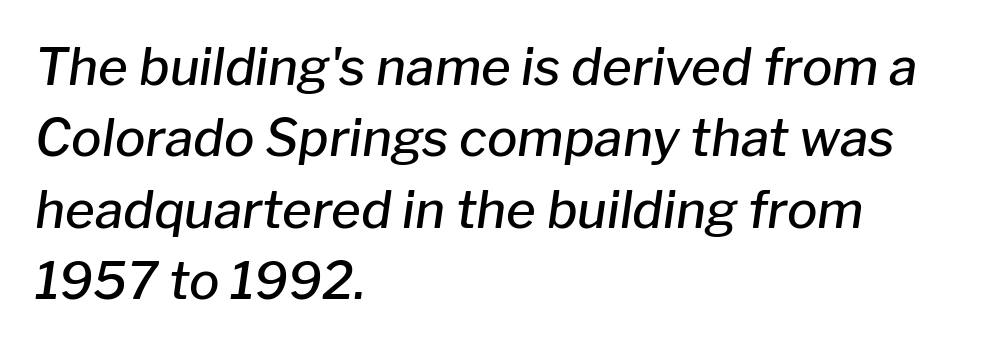
Do the characters align in a grid? No, the font is proportional. If you drew a ruler down the left edge, every line would touch it. The block of text has a typical density, with ordinary space between rows. Beneath every word, the page is bare. Students, this is semibold: more ink than regular, less than bold. What stands out about the letter spacing? Nothing — it is the standard amount.
